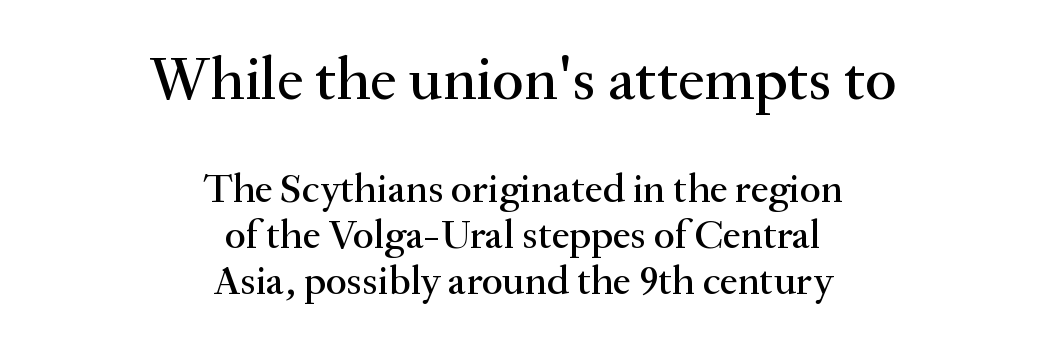
Check the space under the baseline: it is left empty. Letterform terminals end in serifs throughout the passage. Nobody touched the tracking dial on this one. Visually the block forms a symmetrical silhouette, jagged on both flanks.
